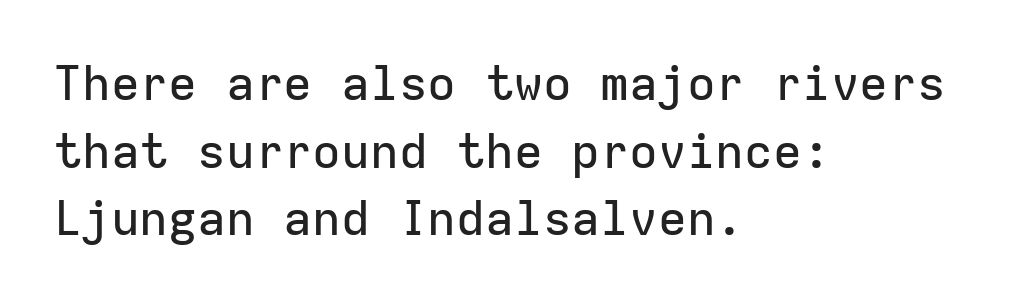
{"serif": "no", "italic": "no", "width": "normal", "stroke_contrast": "low", "x_height": "medium", "monospaced": "yes", "underline": "no", "align": "left", "line_spacing": "normal", "line_spacing_ratio": 1.41, "letter_spacing": "normal", "letter_spacing_em": 0.0, "glyph_px": 48}
